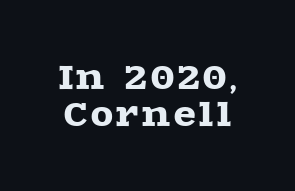
Q: Is the text italic (slanted)? A: No, it is upright.
Q: Is the typeface a serif or a sans-serif typeface? A: Serif.
Q: Is the text underlined? A: No.
Q: Width (condensed, normal, or wide)? A: Wide.
Q: x-height? A: Large.
Q: Monospaced? A: No.
